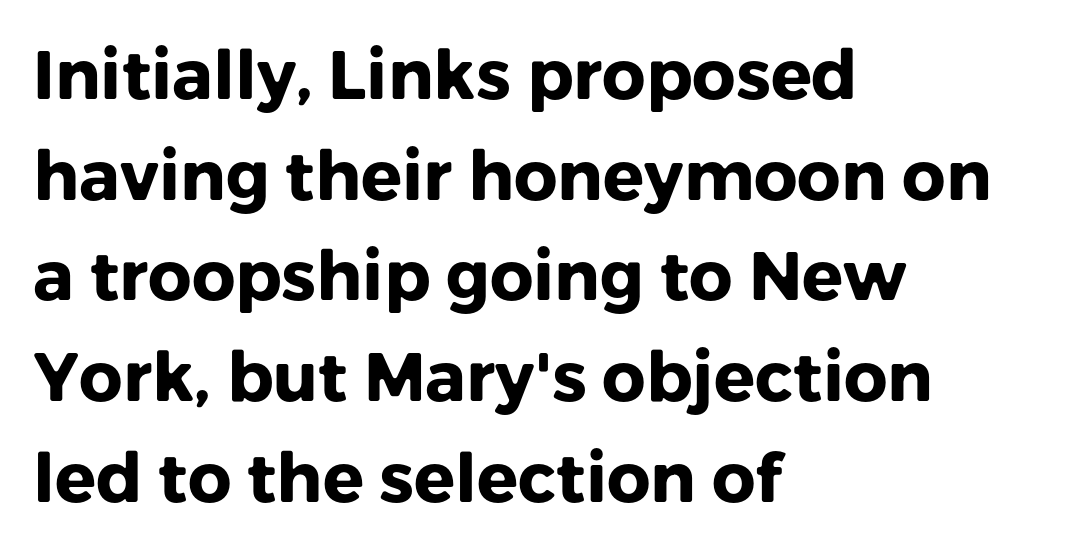
{"serif": "no", "italic": "no", "bold": "yes", "weight": "heavy", "width": "normal", "stroke_contrast": "low", "x_height": "medium", "monospaced": "no", "underline": "no", "align": "left", "line_spacing": "normal", "line_spacing_ratio": 1.48, "letter_spacing": "normal", "letter_spacing_em": 0.0, "glyph_px": 68}
